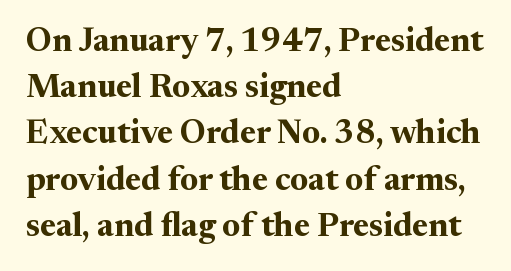
The image shows 33 px bold serif type, upright; set left-aligned, normal line spacing (1.4x), normal letter spacing, not underlined; medium stroke contrast and a medium x-height.
